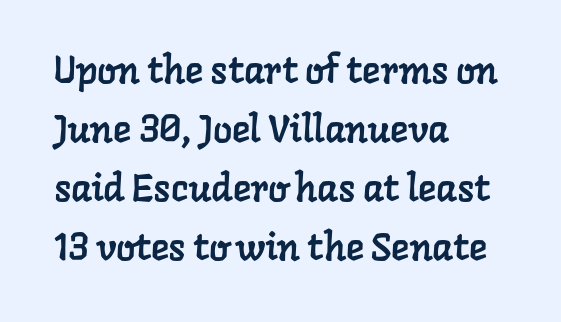
Underlining? Definitely not there. Yep, those are serifs on the letters. Inter-character spacing is left at the font's built-in metrics. Baseline-to-baseline distance is the conventional proportion of letter height.
